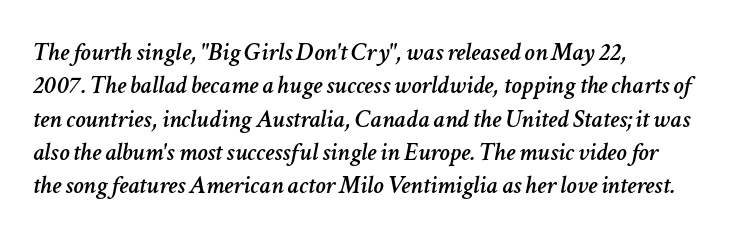
{"italic": "yes", "lean": "right", "slant_degrees": 11, "underline": "no", "align": "left", "line_spacing": "normal", "line_spacing_ratio": 1.28, "letter_spacing": "normal", "letter_spacing_em": 0.0, "glyph_px": 26}
